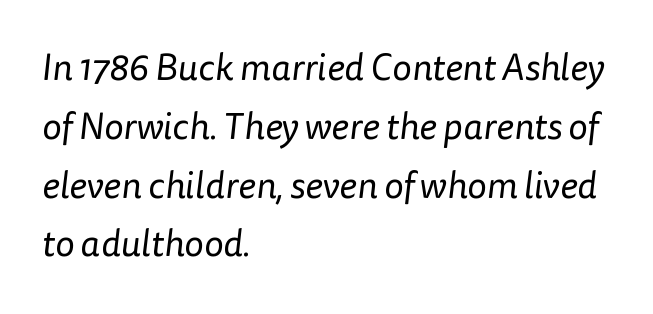
{"serif": "no", "bold": "no", "weight": "regular", "width": "normal", "stroke_contrast": "low", "x_height": "medium", "monospaced": "no", "underline": "no", "align": "left", "line_spacing": "normal", "line_spacing_ratio": 1.59, "letter_spacing": "normal", "letter_spacing_em": 0.0, "glyph_px": 37}
